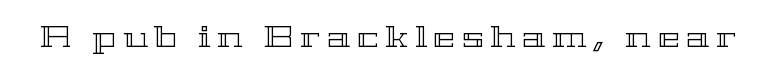
The image shows 29 px wide type, upright; set unusually wide letter spacing (+0.24 em), not underlined; a medium x-height.
